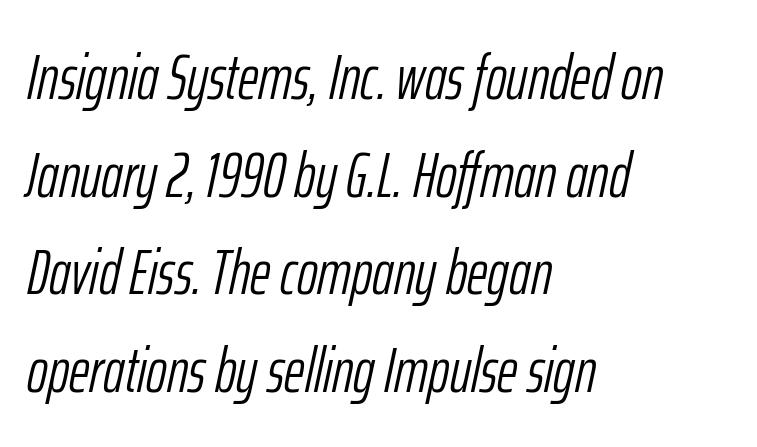
{"italic": "yes", "lean": "right", "slant_degrees": 12, "bold": "no", "weight": "light", "width": "condensed", "stroke_contrast": "low", "x_height": "medium", "monospaced": "no", "underline": "no", "align": "left", "line_spacing": "normal", "line_spacing_ratio": 1.55, "letter_spacing": "normal", "letter_spacing_em": 0.0, "glyph_px": 63}
